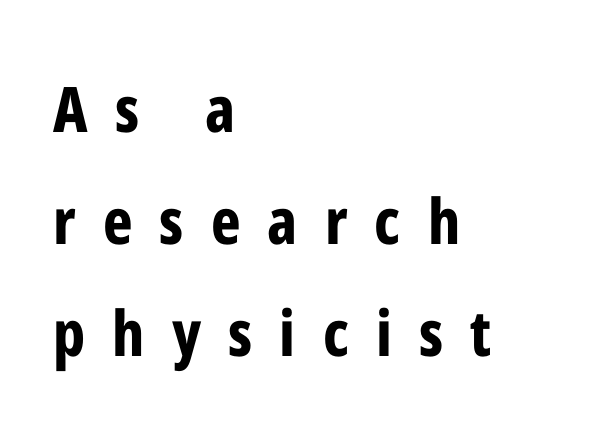
Q: Is the text bold? A: Yes.
Q: Is the text italic (slanted)? A: No, it is upright.
Q: Is the typeface a serif or a sans-serif typeface? A: Sans-serif.
Q: Is the text underlined? A: No.
Q: How is the paragraph aligned? A: Left-aligned.
Q: Is the spacing between letters normal or unusually wide? A: Unusually wide.
Q: Width (condensed, normal, or wide)? A: Condensed.
Q: Stroke contrast? A: Low.
Q: x-height? A: Medium.
Q: Monospaced? A: No.
